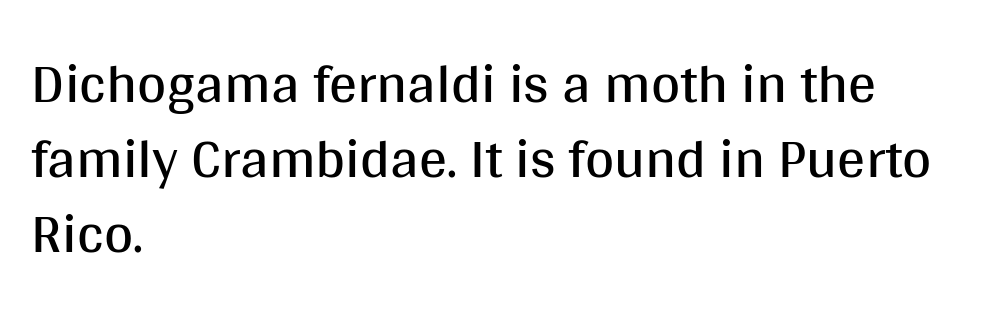
{"serif": "no", "italic": "no", "bold": "no", "weight": "regular", "width": "normal", "stroke_contrast": "medium", "x_height": "large", "monospaced": "no", "underline": "no", "align": "left", "line_spacing": "normal", "line_spacing_ratio": 1.34, "letter_spacing": "normal", "letter_spacing_em": 0.0, "glyph_px": 56}
